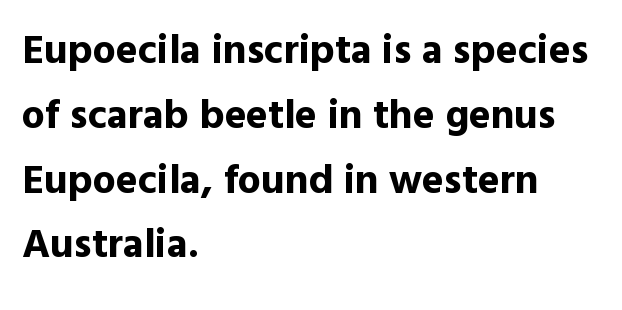
The image shows 41 px bold sans-serif type, upright; set left-aligned, normal line spacing (1.58x), normal letter spacing, not underlined; a medium x-height.
